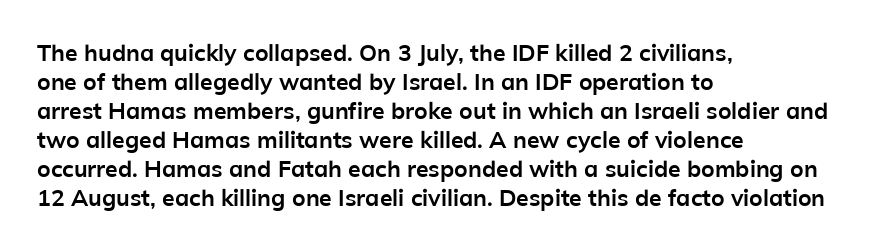
{"italic": "no", "bold": "yes", "underline": "no", "align": "left", "line_spacing": "normal", "line_spacing_ratio": 1.26, "letter_spacing": "normal", "letter_spacing_em": 0.0, "glyph_px": 23}
